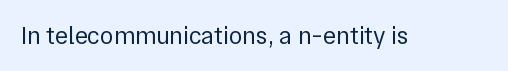
The rendering keeps characters at their native spacing. The font sits on the lighter half of the weight spectrum, regular included. Quick note: underline off. Is there any slant? The stems are plumb.
